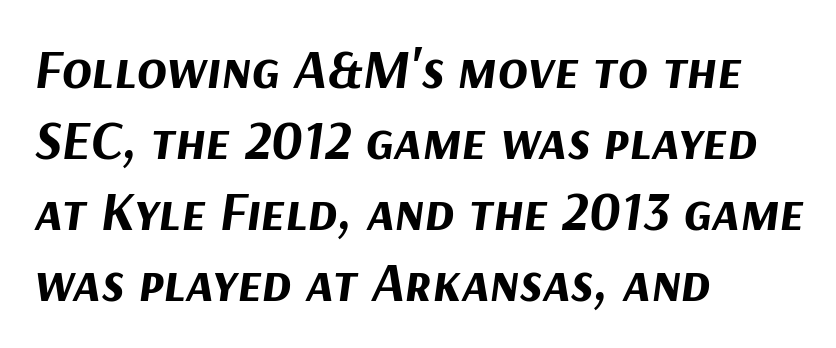
The image shows 55 px bold type, italic (leaning right); set left-aligned, normal line spacing (1.29x), normal letter spacing, not underlined; medium stroke contrast and a medium x-height.
